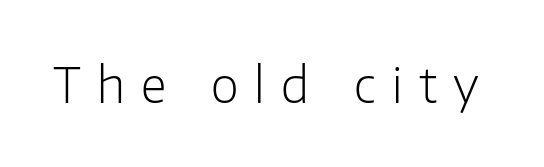
Q: Is the text bold? A: No.
Q: Is the text italic (slanted)? A: No, it is upright.
Q: Is the typeface a serif or a sans-serif typeface? A: Sans-serif.
Q: Is the text underlined? A: No.
Q: Is the spacing between letters normal or unusually wide? A: Unusually wide.
Q: Width (condensed, normal, or wide)? A: Normal.
Q: Stroke contrast? A: Low.
Q: x-height? A: Medium.
Q: Monospaced? A: No.
